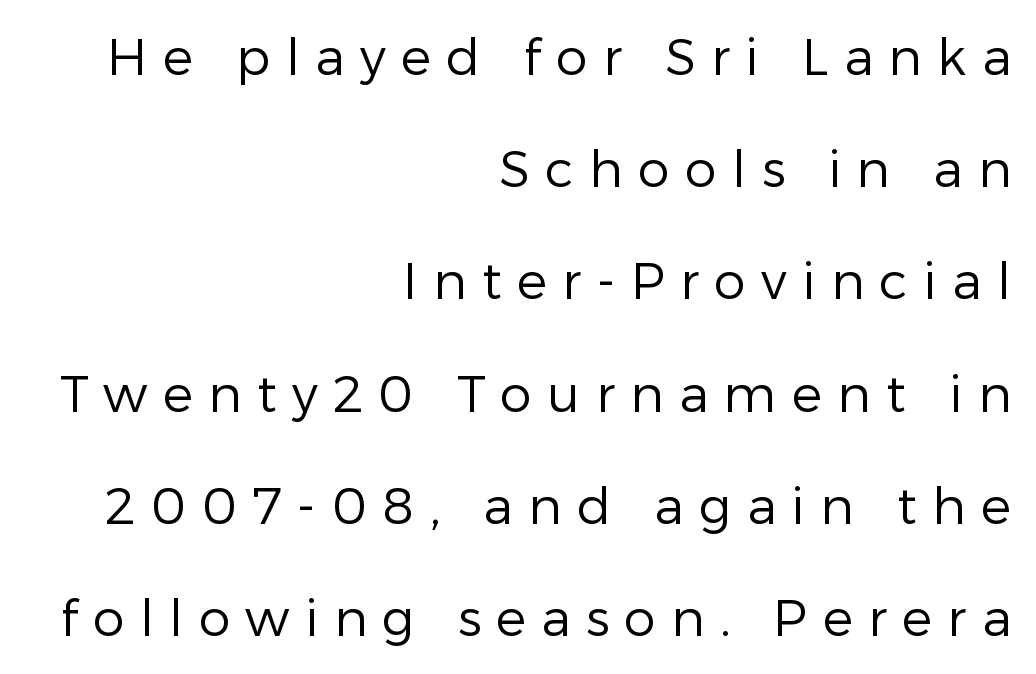
Q: Is the text bold? A: No.
Q: Is the text italic (slanted)? A: No, it is upright.
Q: Is the typeface a serif or a sans-serif typeface? A: Sans-serif.
Q: Is the text underlined? A: No.
Q: How is the paragraph aligned? A: Right-aligned.
Q: Is the spacing between letters normal or unusually wide? A: Unusually wide.
Q: Is the spacing between lines tight, normal or loose? A: Loose.
Q: Width (condensed, normal, or wide)? A: Normal.
Q: Stroke contrast? A: Low.
Q: x-height? A: Medium.
Q: Monospaced? A: No.
